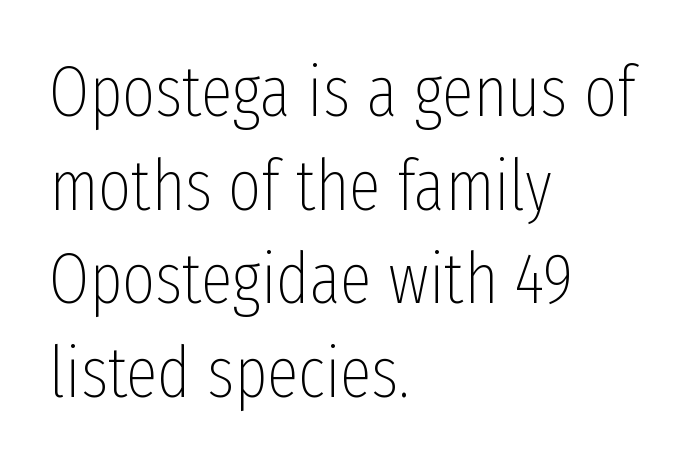
Q: Is the text bold? A: No.
Q: Is the text italic (slanted)? A: No, it is upright.
Q: Is the typeface a serif or a sans-serif typeface? A: Sans-serif.
Q: Is the text underlined? A: No.
Q: How is the paragraph aligned? A: Left-aligned.
Q: Is the spacing between letters normal or unusually wide? A: Normal.
Q: Is the spacing between lines tight, normal or loose? A: Normal.
Q: Width (condensed, normal, or wide)? A: Condensed.
Q: Stroke contrast? A: Low.
Q: x-height? A: Medium.
Q: Monospaced? A: No.
